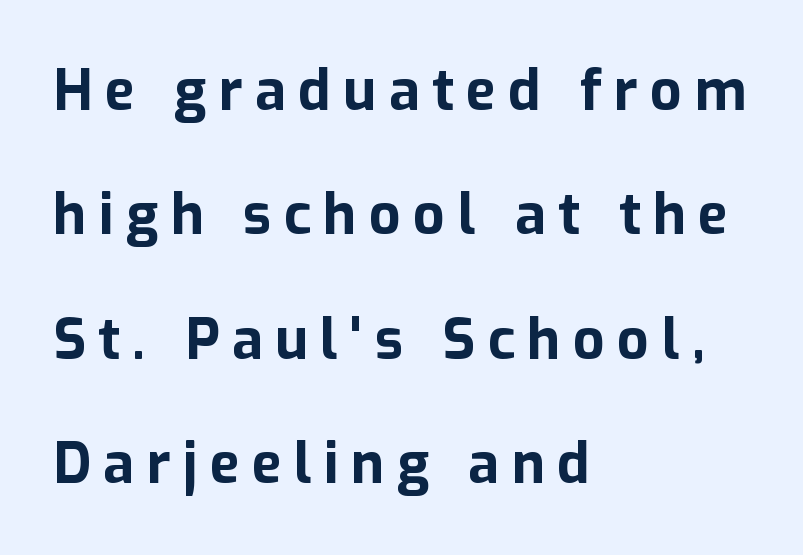
{"serif": "no", "italic": "no", "bold": "yes", "weight": "bold", "width": "normal", "stroke_contrast": "low", "x_height": "medium", "monospaced": "no", "underline": "no", "align": "left", "line_spacing": "loose", "line_spacing_ratio": 2.22, "letter_spacing": "wide", "letter_spacing_em": 0.22, "glyph_px": 56}
